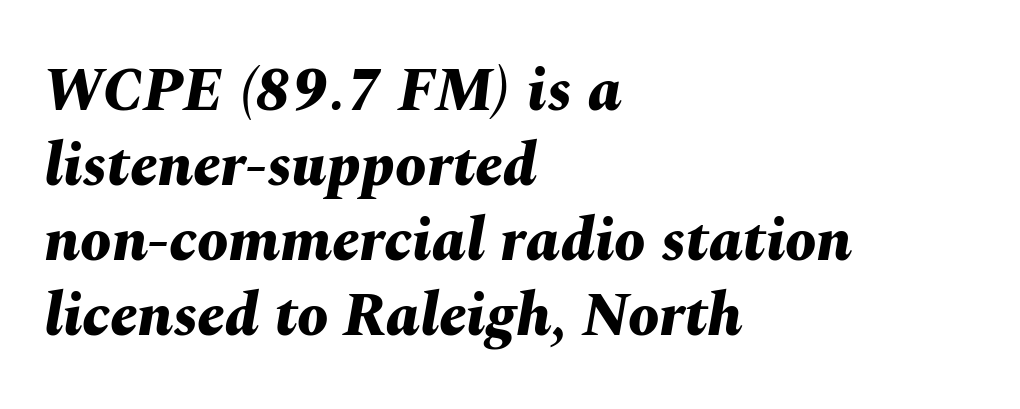
These words are printed bold, with thick strokes throughout. The glyphs look as if they've been sheared to an angle. Visually the block forms a straight wall on the left and a jagged coastline on the right. Varying glyph widths throughout — classic text-font behaviour. Descenders are the only things crossing below the line. This rendering leaves character spacing at its baseline value.
